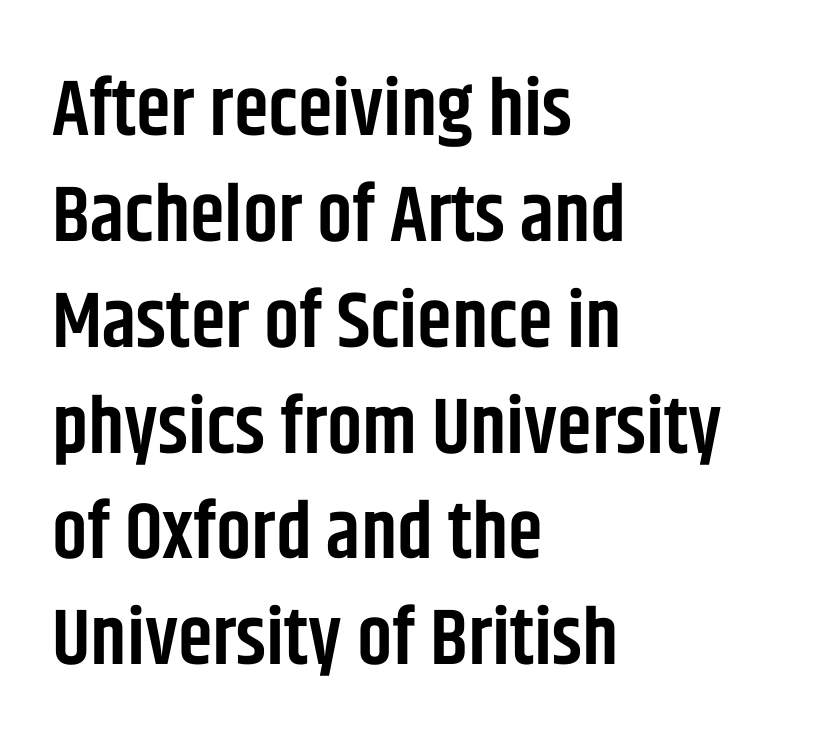
Q: Is the text bold? A: Semi-bold.
Q: Is the text italic (slanted)? A: No, it is upright.
Q: Is the typeface a serif or a sans-serif typeface? A: Sans-serif.
Q: Is the text underlined? A: No.
Q: How is the paragraph aligned? A: Left-aligned.
Q: Is the spacing between letters normal or unusually wide? A: Normal.
Q: Is the spacing between lines tight, normal or loose? A: Normal.
Q: Width (condensed, normal, or wide)? A: Condensed.
Q: Stroke contrast? A: Low.
Q: x-height? A: Large.
Q: Monospaced? A: No.
